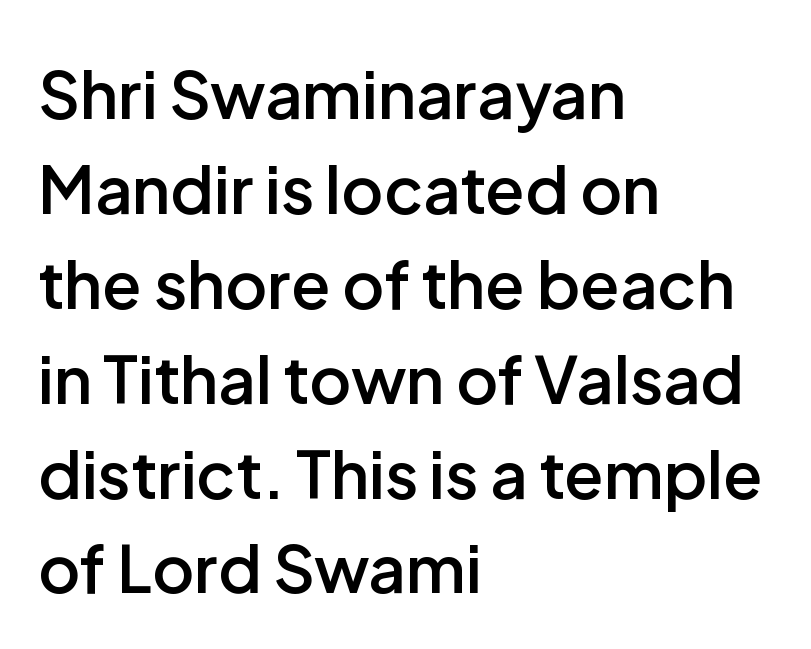
{"serif": "no", "italic": "no", "bold": "semi", "weight": "semibold", "width": "normal", "stroke_contrast": "low", "x_height": "medium", "monospaced": "no", "underline": "no", "align": "left", "line_spacing": "normal", "line_spacing_ratio": 1.46, "letter_spacing": "normal", "letter_spacing_em": 0.0, "glyph_px": 65}
